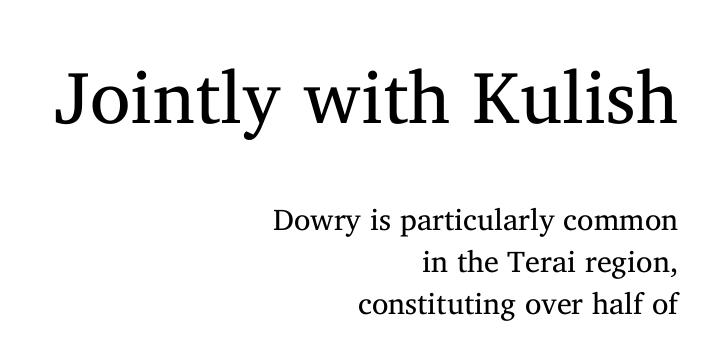
The image shows 74 px regular-weight serif type, upright; set right-aligned, normal line spacing (1.41x), normal letter spacing, not underlined; the first (top) block is 2.47x larger; medium stroke contrast and a medium x-height.
